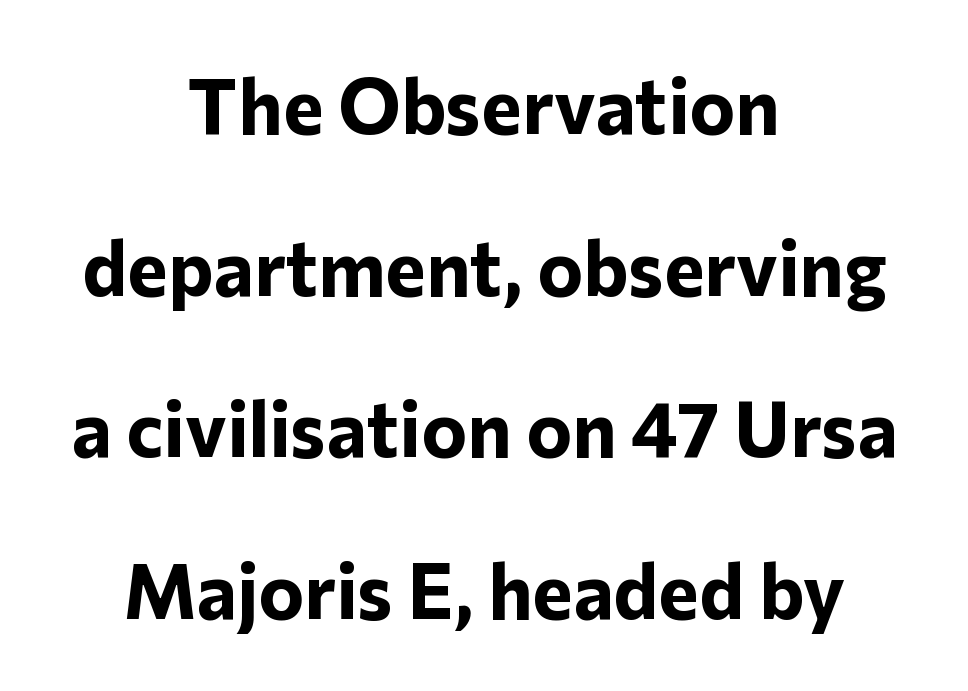
{"serif": "no", "italic": "no", "bold": "yes", "weight": "bold", "width": "normal", "stroke_contrast": "low", "x_height": "medium", "monospaced": "no", "underline": "no", "align": "center", "line_spacing": "loose", "line_spacing_ratio": 2.1, "letter_spacing": "normal", "letter_spacing_em": 0.0, "glyph_px": 77}
